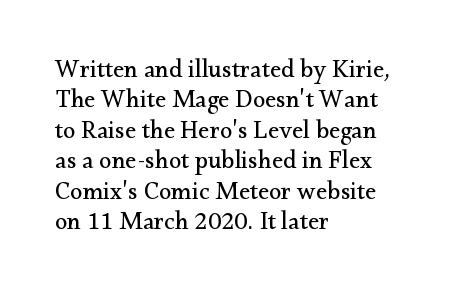
Nope, not italic — everything's standing straight. Only glyphs here, with clear space below each row. Leftover space on each line is placed entirely after the last word. The gaps between neighbouring characters are ordinary and unremarkable. A light-to-regular cut is what we see here.
